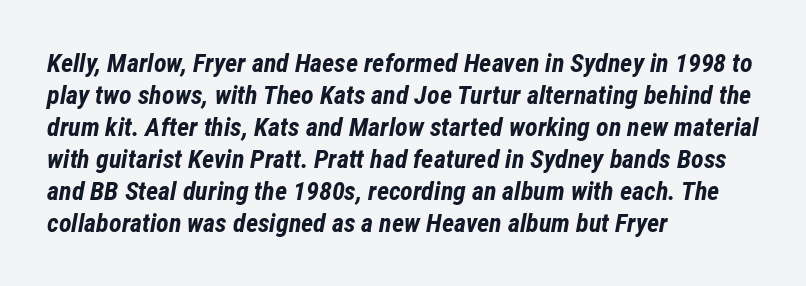
Glyph-to-glyph distance matches everyday printed text. When letters slant like this, we call the style italic. Each glyph is drawn with heavy, bold strokes. Casual observation: everything's shoved over to the left. Anything drawn beneath the words? Only blank space.
